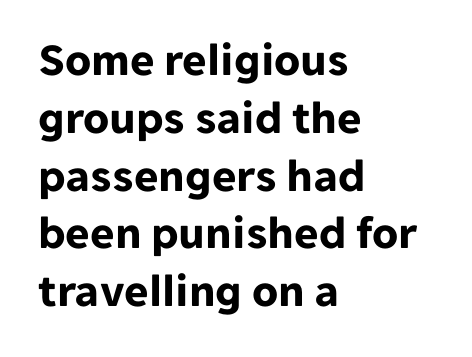
Q: Is the text bold? A: Yes.
Q: Is the text italic (slanted)? A: No, it is upright.
Q: Is the typeface a serif or a sans-serif typeface? A: Sans-serif.
Q: Is the text underlined? A: No.
Q: How is the paragraph aligned? A: Left-aligned.
Q: Is the spacing between letters normal or unusually wide? A: Normal.
Q: Width (condensed, normal, or wide)? A: Normal.
Q: Stroke contrast? A: Low.
Q: x-height? A: Medium.
Q: Monospaced? A: No.
